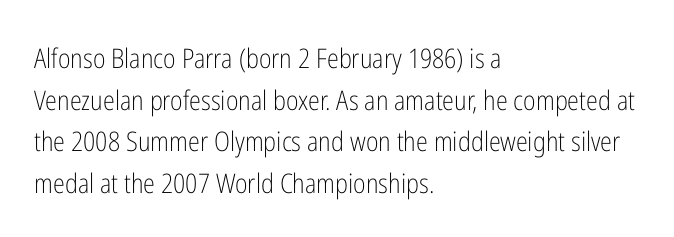
Q: Is the text bold? A: No.
Q: Is the text italic (slanted)? A: No, it is upright.
Q: Is the text underlined? A: No.
Q: How is the paragraph aligned? A: Left-aligned.
Q: Is the spacing between letters normal or unusually wide? A: Normal.
Q: Is the spacing between lines tight, normal or loose? A: Normal.
